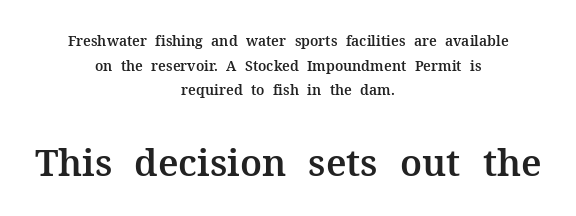
These lines are rendered in a variable-pitch font. Honestly, the letter spacing is just normal — you wouldn't notice it. What kind of face is this? One with serifs. If you drew a line through each stem, it would be perfectly vertical.
